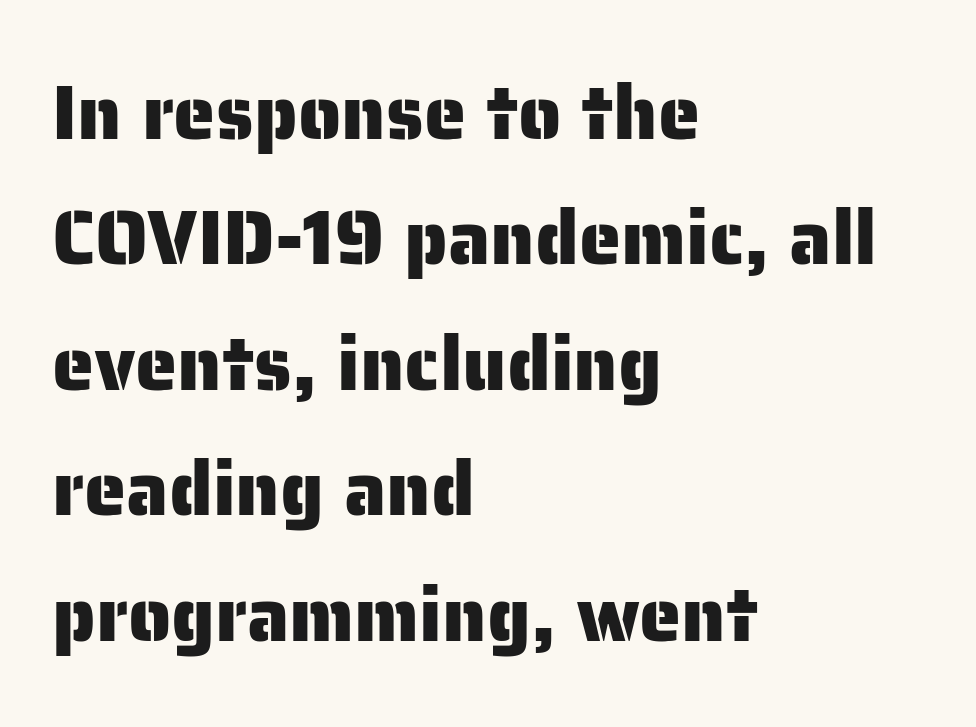
The image shows 76 px sans-serif type, upright; set left-aligned, normal line spacing (1.65x), normal letter spacing, not underlined; low stroke contrast and a medium x-height.
